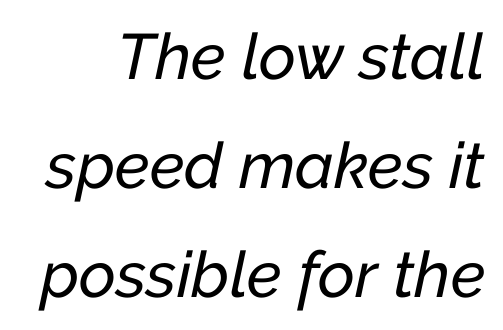
Here the designer chose a conventional face with non-uniform glyph widths. The lettering tilts uniformly, giving the passage an italic look. Nobody drew a line under any word here. The gaps between neighbouring characters are ordinary and unremarkable. Successive baselines arrive at the customary interval.
